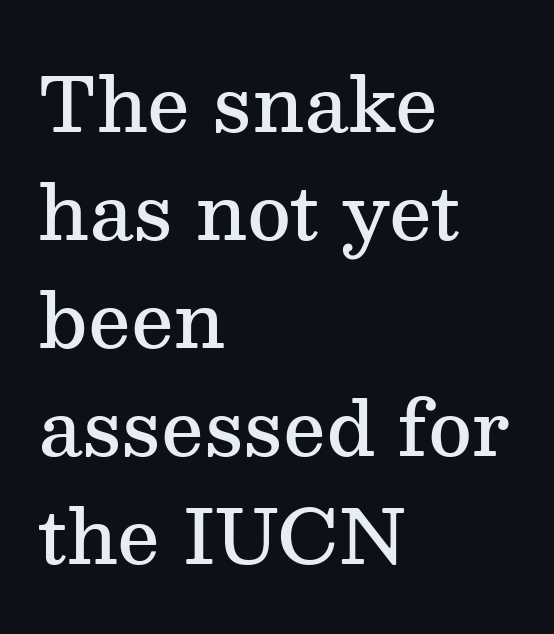
The image shows 75 px semibold serif type, upright; set left-aligned, normal line spacing (1.44x), normal letter spacing, not underlined; medium stroke contrast and a medium x-height.
